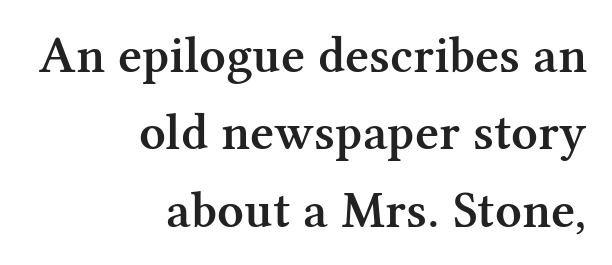
Q: Is the text bold? A: Semi-bold.
Q: Is the text italic (slanted)? A: No, it is upright.
Q: Is the typeface a serif or a sans-serif typeface? A: Serif.
Q: Is the text underlined? A: No.
Q: How is the paragraph aligned? A: Right-aligned.
Q: Is the spacing between letters normal or unusually wide? A: Normal.
Q: Is the spacing between lines tight, normal or loose? A: Normal.
Q: Width (condensed, normal, or wide)? A: Normal.
Q: Stroke contrast? A: Medium.
Q: x-height? A: Medium.
Q: Monospaced? A: No.
